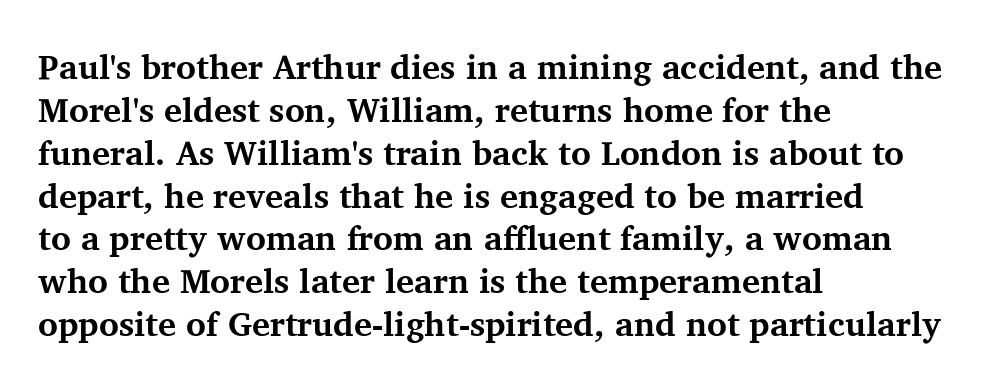
Check under the words: just untouched page. The lettering stays uniformly vertical, giving the passage a roman look. Each new line begins a customary step beneath the previous one. A serif font was chosen for this passage. Left-aligned paragraph, ragged on the right. Each glyph is drawn with heavy, bold strokes.
